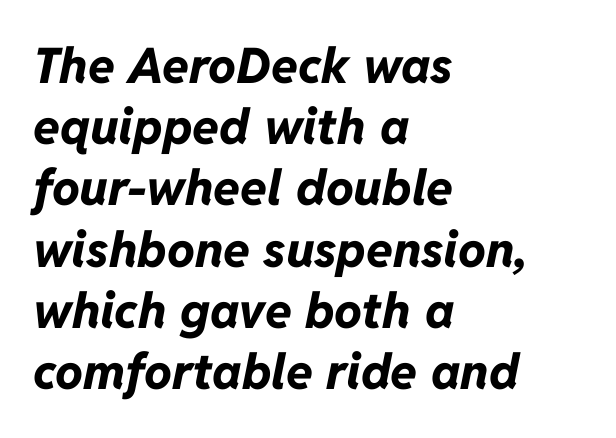
{"italic": "yes", "lean": "right", "slant_degrees": 11, "bold": "yes", "weight": "bold", "width": "normal", "stroke_contrast": "low", "x_height": "medium", "monospaced": "no", "underline": "no", "align": "left", "line_spacing": "normal", "line_spacing_ratio": 1.25, "letter_spacing": "normal", "letter_spacing_em": 0.0, "glyph_px": 49}
